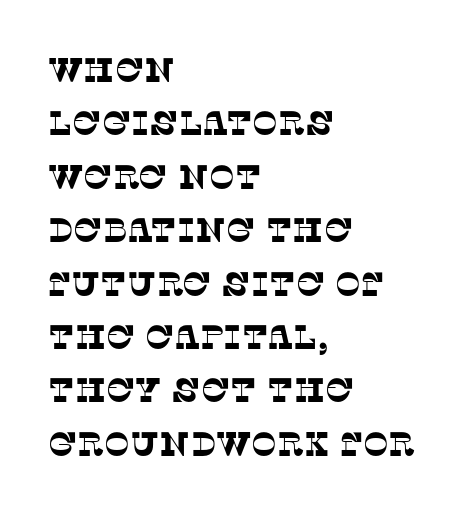
One-word summary of the alignment: left. Serif or sans? Serif — the stroke terminals have little feet. The space between consecutive lines is moderate. Characters follow at the spacing the type designer built in.
